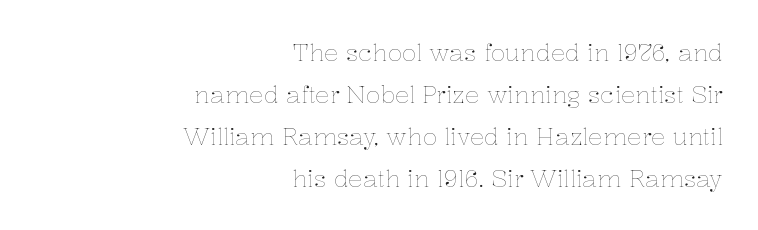
No extra ink here — the face is not bold. Descenders are the only things crossing below the line. Nothing unusual about the tracking: characters are spaced as the font intends. Is there any slant? The stems are plumb. The paragraph shown leans on its right margin.
